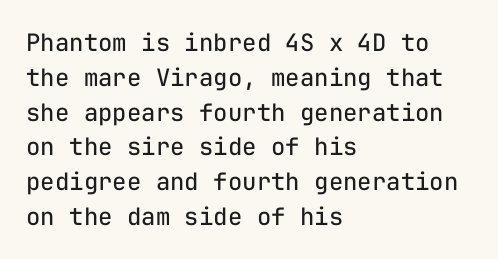
{"italic": "no", "bold": "no", "underline": "no", "align": "left", "line_spacing": "normal", "line_spacing_ratio": 1.45, "letter_spacing": "normal", "letter_spacing_em": 0.0, "glyph_px": 24}
